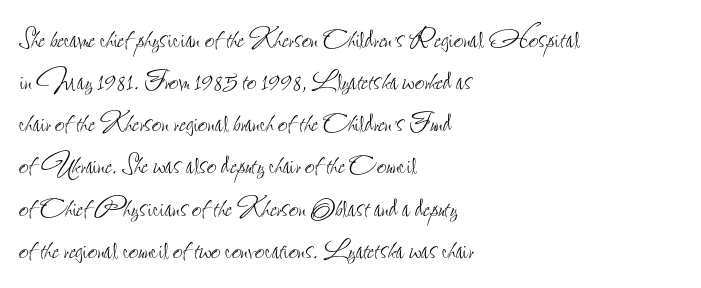
The image shows 34 px thin, condensed type; set left-aligned, line spacing 1.24x, normal letter spacing, not underlined; low stroke contrast and a small x-height.
